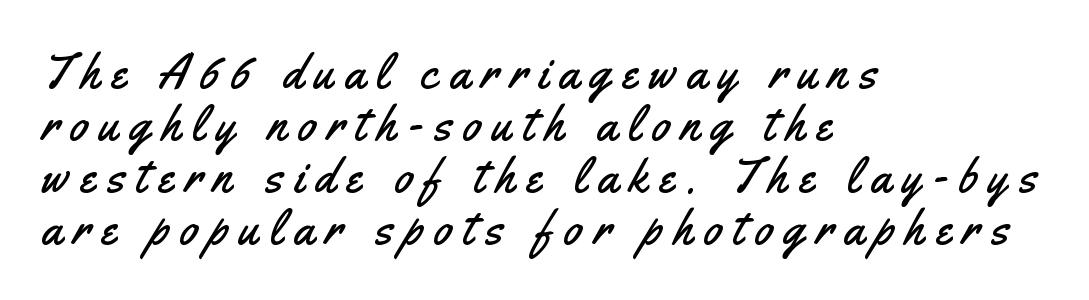
The image shows 48 px condensed sans-serif type; set left-aligned, tight line spacing (1.08x), unusually wide letter spacing (+0.24 em), not underlined; medium stroke contrast and a small x-height.
